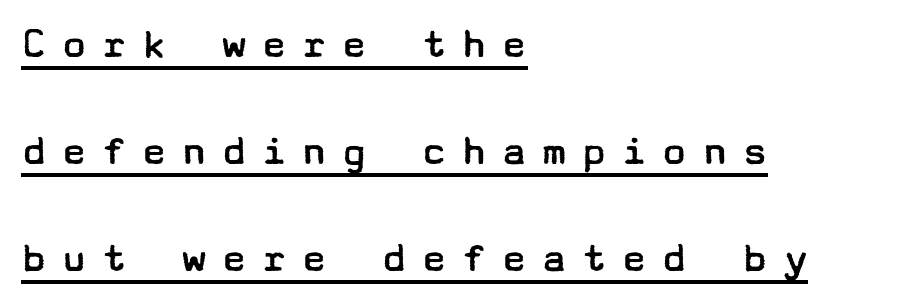
The image shows 44 px regular-weight, wide sans-serif type, upright; set left-aligned, loose line spacing (2.43x), unusually wide letter spacing (+0.31 em), underlined; low stroke contrast and a medium x-height.
